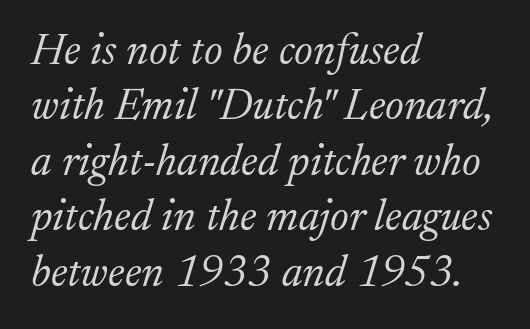
Q: Is the text bold? A: No.
Q: Is the text italic (slanted)? A: Yes, it leans right by about 17 degrees.
Q: Is the typeface a serif or a sans-serif typeface? A: Serif.
Q: Is the text underlined? A: No.
Q: How is the paragraph aligned? A: Left-aligned.
Q: Is the spacing between letters normal or unusually wide? A: Normal.
Q: Is the spacing between lines tight, normal or loose? A: Normal.
Q: Width (condensed, normal, or wide)? A: Normal.
Q: Stroke contrast? A: Low.
Q: x-height? A: Medium.
Q: Monospaced? A: No.
